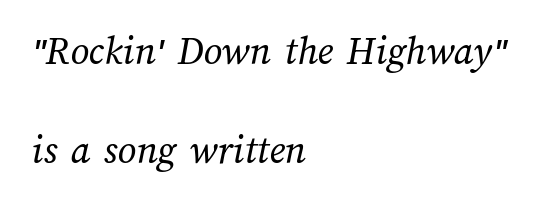
The image shows 41 px regular-weight type; set left-aligned, loose line spacing (2.41x), normal letter spacing, not underlined; medium stroke contrast and a medium x-height.
